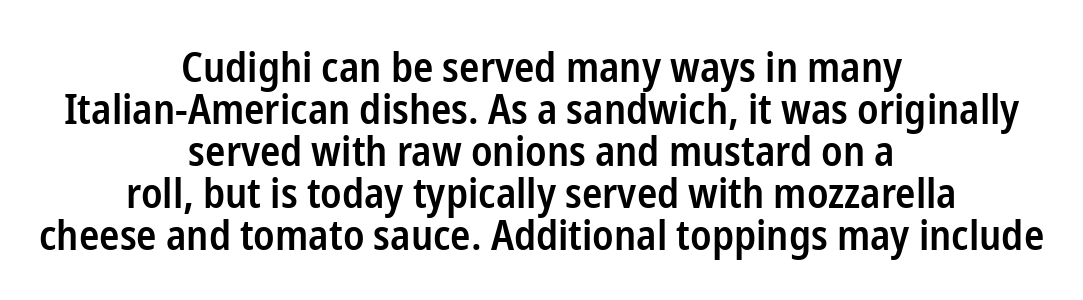
The image shows 42 px semibold, condensed sans-serif type, upright; set centered, tight line spacing (1.0x), normal letter spacing, not underlined; low stroke contrast and a medium x-height.
